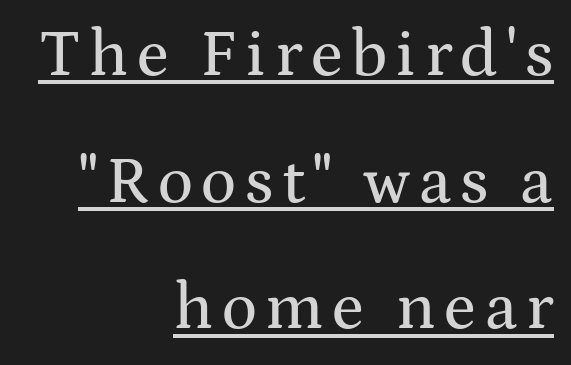
{"serif": "yes", "italic": "no", "width": "wide", "stroke_contrast": "medium", "x_height": "medium", "monospaced": "no", "underline": "yes", "align": "right", "line_spacing": "loose", "line_spacing_ratio": 1.92, "glyph_px": 66}
